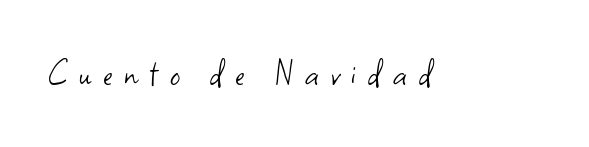
The image shows 40 px light sans-serif type; set unusually wide letter spacing (+0.29 em), not underlined; low stroke contrast and a small x-height.
